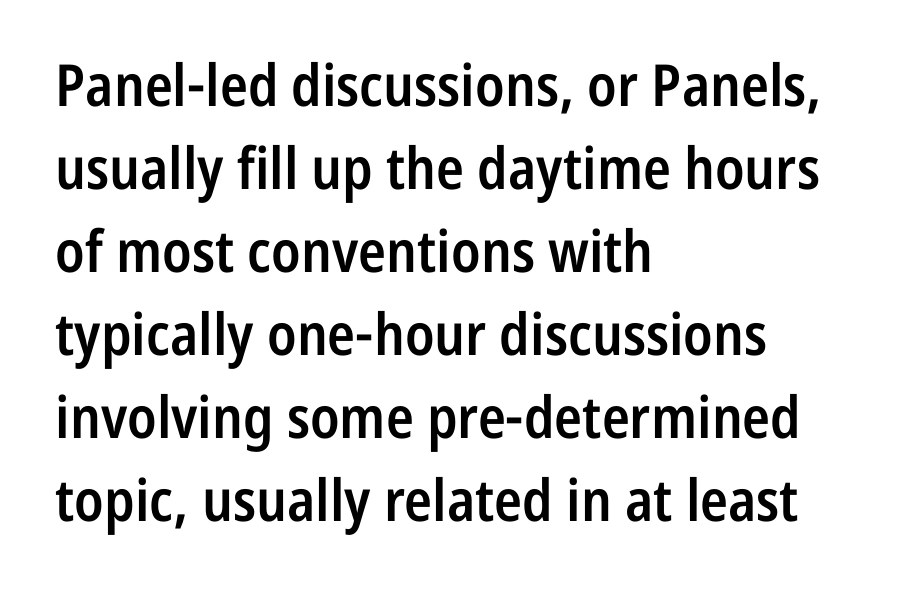
The area under the type is left untouched. Proportional: the letters do not fall into vertical columns. Inter-character spacing is left at the font's built-in metrics. In terms of posture, this sample is upright. How would I describe the line gaps? Plain and ordinary.
